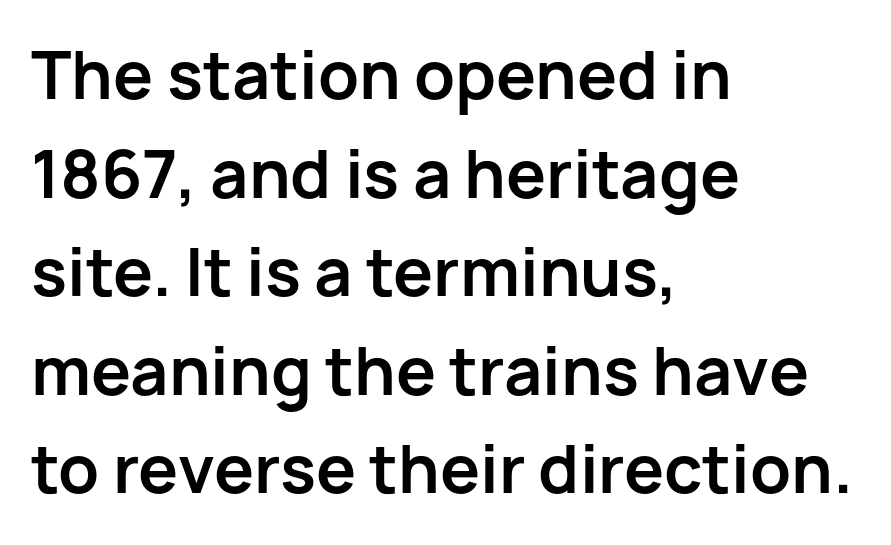
Typographically, this falls in the sans-serif category. Rendered with straight, roman letterforms. The rendering keeps characters at their native spacing. Note the varied advance widths — an 'i' is clearly narrower than an 'm'. Heft: maximum for text — a bold.
